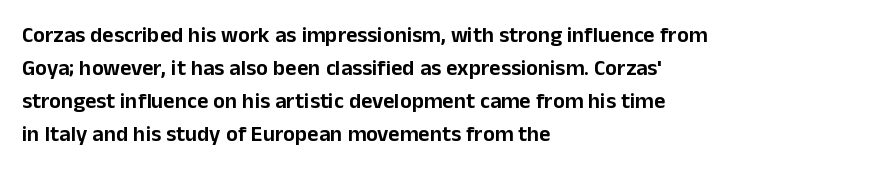
The image shows 22 px text type, upright; set left-aligned, normal line spacing (1.5x), normal letter spacing, not underlined.
